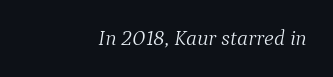
Q: Is the text bold? A: No.
Q: Is the text italic (slanted)? A: Yes, it leans right by about 9 degrees.
Q: Is the text underlined? A: No.
Q: How is the paragraph aligned? A: Right-aligned.
Q: Is the spacing between letters normal or unusually wide? A: Normal.
